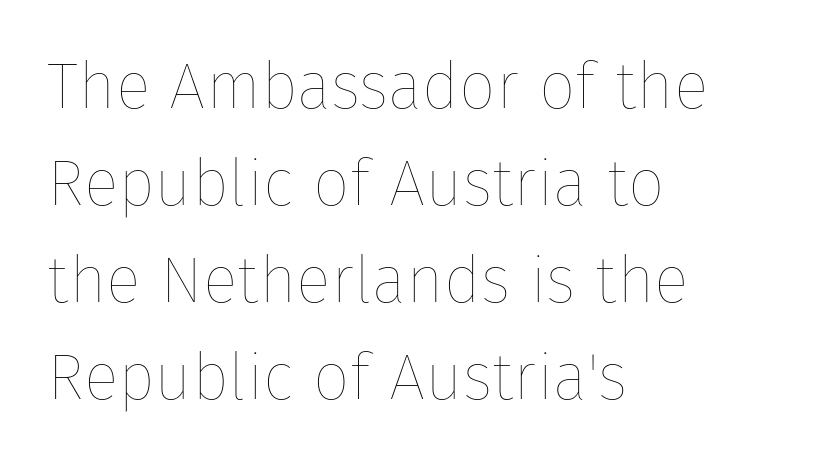
Q: Is the text bold? A: No.
Q: Is the text italic (slanted)? A: No, it is upright.
Q: Is the text underlined? A: No.
Q: How is the paragraph aligned? A: Left-aligned.
Q: Is the spacing between letters normal or unusually wide? A: Normal.
Q: Is the spacing between lines tight, normal or loose? A: Normal.
Q: Width (condensed, normal, or wide)? A: Normal.
Q: Stroke contrast? A: Low.
Q: x-height? A: Medium.
Q: Monospaced? A: No.
